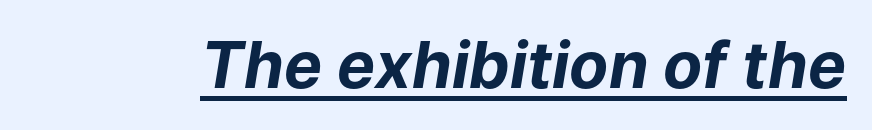
{"italic": "yes", "lean": "right", "slant_degrees": 9, "bold": "yes", "weight": "bold", "width": "normal", "stroke_contrast": "low", "x_height": "medium", "monospaced": "no", "underline": "yes", "letter_spacing": "normal", "letter_spacing_em": 0.0, "glyph_px": 64}
